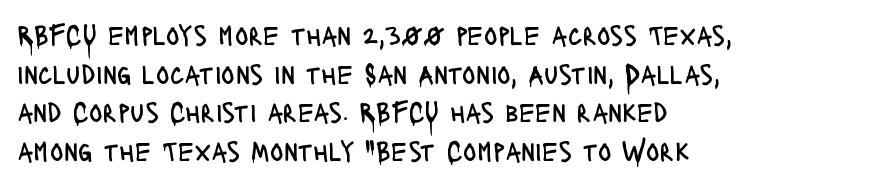
Compared with typical body copy, the letter spacing here is the same. The lines in this sample share a left origin and differ only in where they stop. On a weight scale, this lands at 450 or below. No feet cap the strokes, marking this as sans-serif type. Clear beneath every line of the passage.
